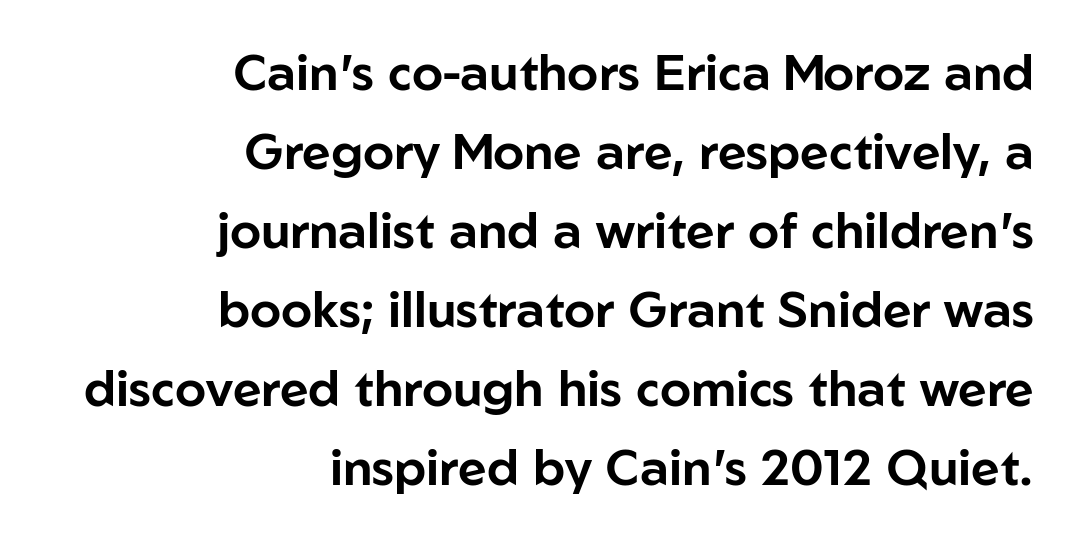
The image shows 50 px sans-serif type, upright; set right-aligned, normal line spacing (1.58x), normal letter spacing, not underlined; low stroke contrast and a medium x-height.
